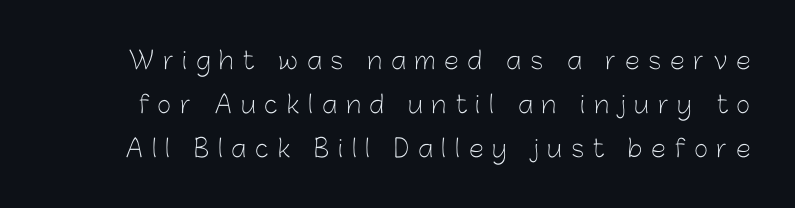
Spacing between characters has been opened up far beyond the box default. Unlike italic type, these characters show no tilt at all. The strokes carry an ordinary text weight at most. Unmarked baselines from the first word to the last.
